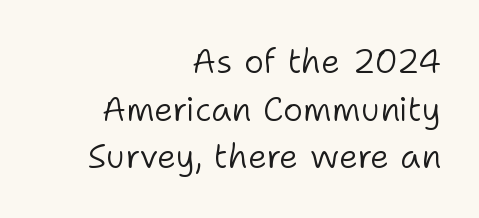
{"serif": "no", "italic": "no", "bold": "no", "weight": "light", "width": "normal", "stroke_contrast": "low", "x_height": "medium", "monospaced": "no", "underline": "no", "align": "right", "line_spacing": "normal", "line_spacing_ratio": 1.4, "letter_spacing": "normal", "letter_spacing_em": 0.0, "glyph_px": 34}
